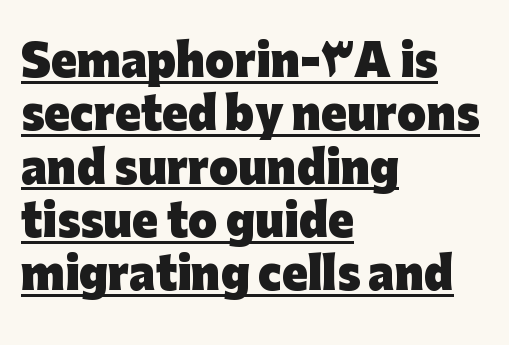
{"serif": "no", "italic": "no", "bold": "yes", "weight": "heavy", "width": "normal", "stroke_contrast": "low", "x_height": "medium", "monospaced": "no", "underline": "yes", "align": "left", "line_spacing": "normal", "line_spacing_ratio": 1.27, "letter_spacing": "normal", "letter_spacing_em": 0.0, "glyph_px": 42}
